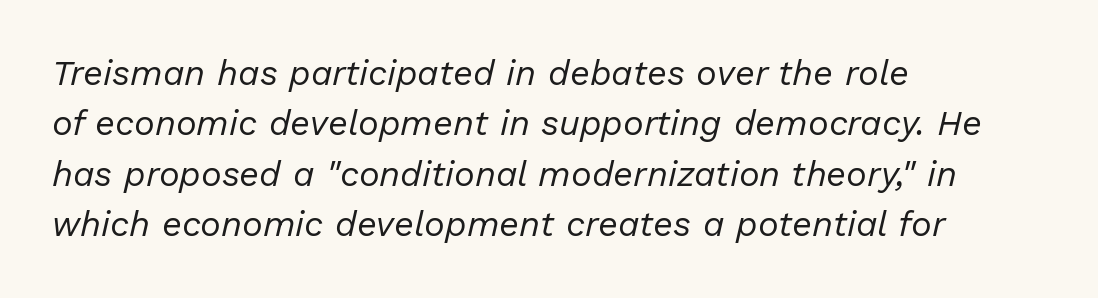
The image shows 35 px regular-weight type, italic (leaning right); set left-aligned, normal line spacing (1.44x), normal letter spacing, not underlined; low stroke contrast and a medium x-height.
